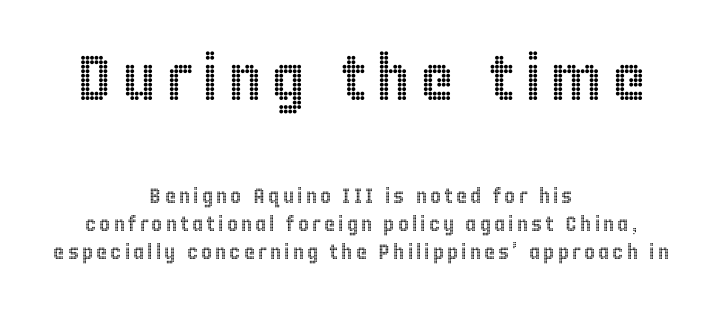
The string is rendered with underlining switched off. Quick note: interline space is typical. If you squint, the top block still reads clearly — it's the larger of the two. Posture: upright roman. Varying glyph widths throughout — classic text-font behaviour. If you folded the block vertically in half, each line would mirror itself in length.
